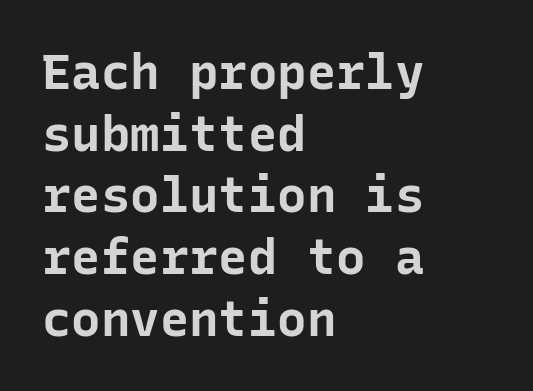
Q: Is the text bold? A: Yes.
Q: Is the text italic (slanted)? A: No, it is upright.
Q: Is the typeface a serif or a sans-serif typeface? A: Sans-serif.
Q: Is the text underlined? A: No.
Q: How is the paragraph aligned? A: Left-aligned.
Q: Is the spacing between letters normal or unusually wide? A: Normal.
Q: Is the spacing between lines tight, normal or loose? A: Normal.
Q: Width (condensed, normal, or wide)? A: Normal.
Q: Stroke contrast? A: Low.
Q: x-height? A: Medium.
Q: Monospaced? A: Yes.
